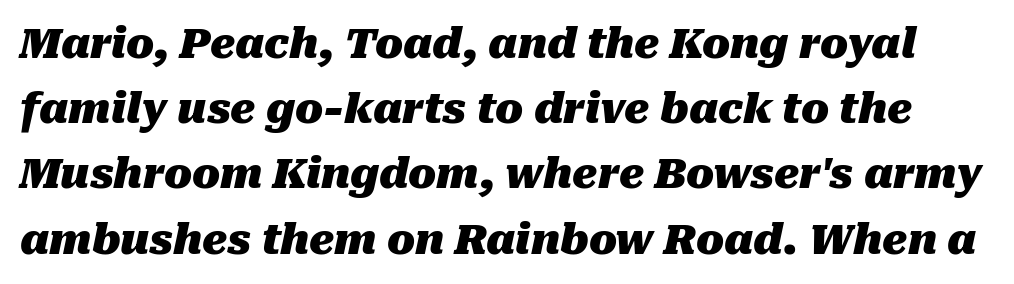
Emphasis by weight is at full strength: bold. Letter spacing: default. A normal amount of white space separates one row of letters from the next. No word sits above an underline. Emphasis-style slanted type is in use.
